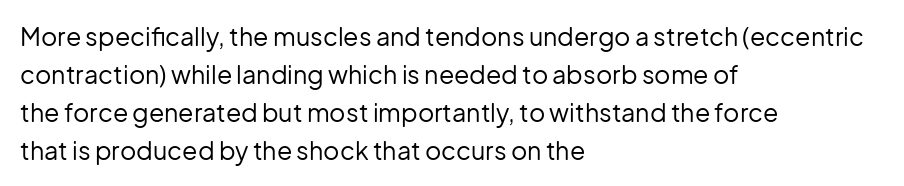
The image shows 25 px text type, upright; set left-aligned, normal line spacing (1.52x), normal letter spacing, not underlined.
